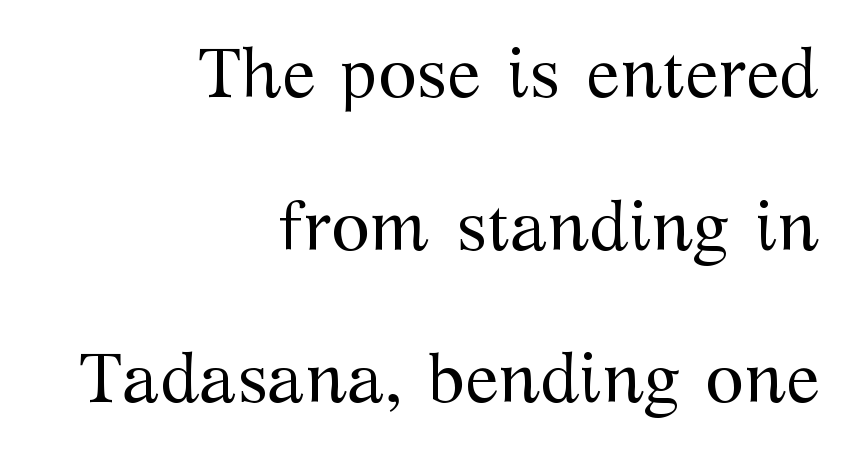
The image shows 70 px regular-weight serif type, upright; set right-aligned, loose line spacing (2.18x), normal letter spacing, not underlined; medium stroke contrast and a medium x-height.
